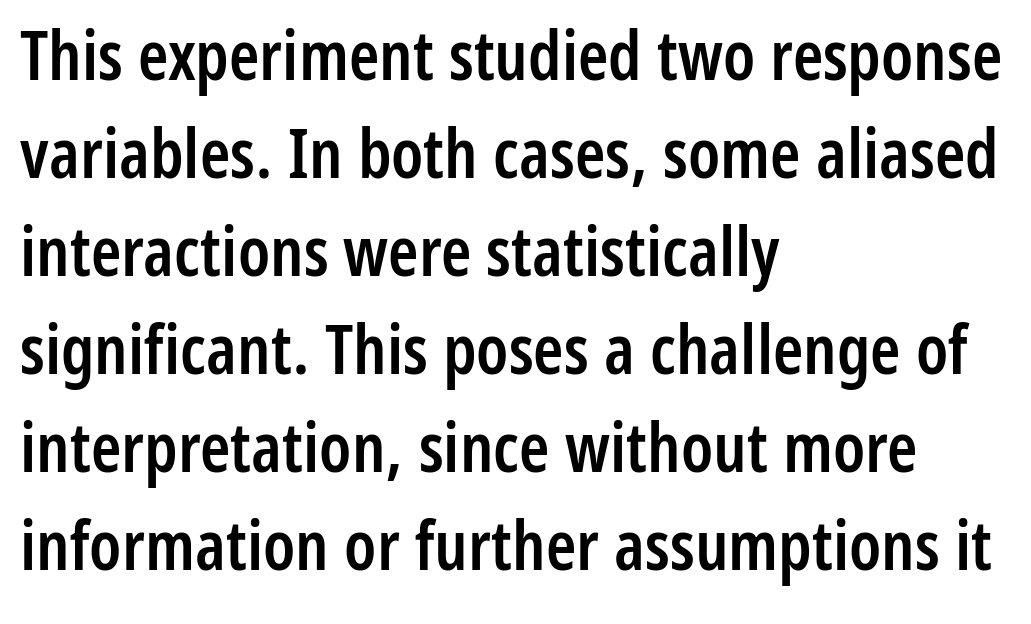
Q: Is the text bold? A: Semi-bold.
Q: Is the text italic (slanted)? A: No, it is upright.
Q: Is the typeface a serif or a sans-serif typeface? A: Sans-serif.
Q: Is the text underlined? A: No.
Q: How is the paragraph aligned? A: Left-aligned.
Q: Is the spacing between letters normal or unusually wide? A: Normal.
Q: Is the spacing between lines tight, normal or loose? A: Normal.
Q: Width (condensed, normal, or wide)? A: Condensed.
Q: Stroke contrast? A: Low.
Q: x-height? A: Medium.
Q: Monospaced? A: No.
